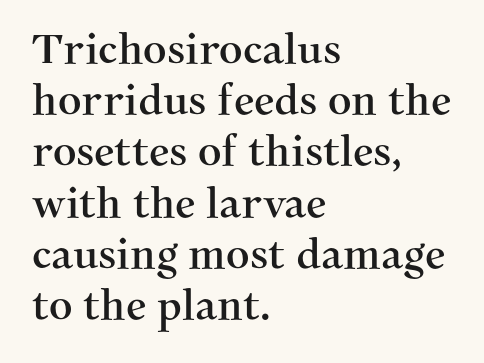
Reading down the block, your eye returns to a fixed left position each line. Interline gaps are of average width in this sample. Varying glyph widths throughout — classic text-font behaviour. Serifs: yes, visible at the terminals of the letterforms. If you drew a line through each stem, it would be perfectly vertical.
